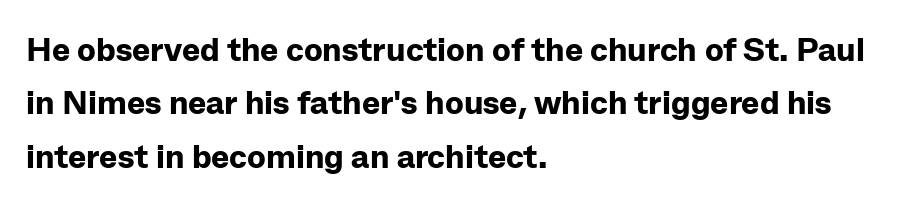
The letters advance in unequal steps, a hallmark of proportional type. Layout note: lines flush left. You can tell from the bare stems that sans-serif type was used. Beneath every word, the page is bare. Heft: maximum for text — a bold.
